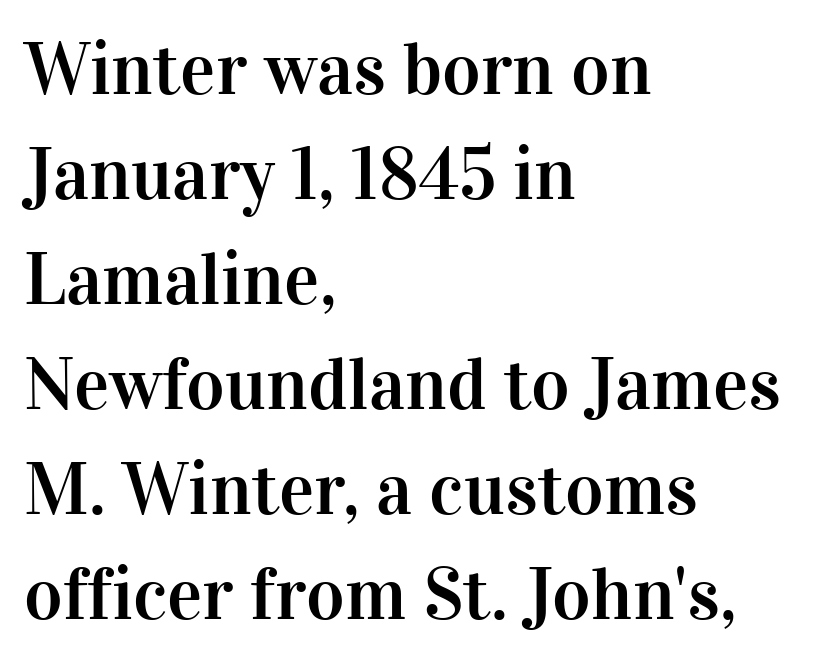
{"serif": "yes", "italic": "no", "width": "normal", "stroke_contrast": "high", "x_height": "medium", "monospaced": "no", "underline": "no", "align": "left", "line_spacing": "normal", "line_spacing_ratio": 1.42, "letter_spacing": "normal", "letter_spacing_em": 0.0, "glyph_px": 74}
